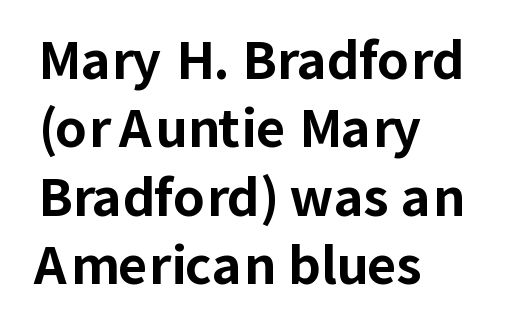
The image shows 51 px bold sans-serif type, upright; set left-aligned, normal line spacing (1.34x), normal letter spacing, not underlined; low stroke contrast and a medium x-height.
